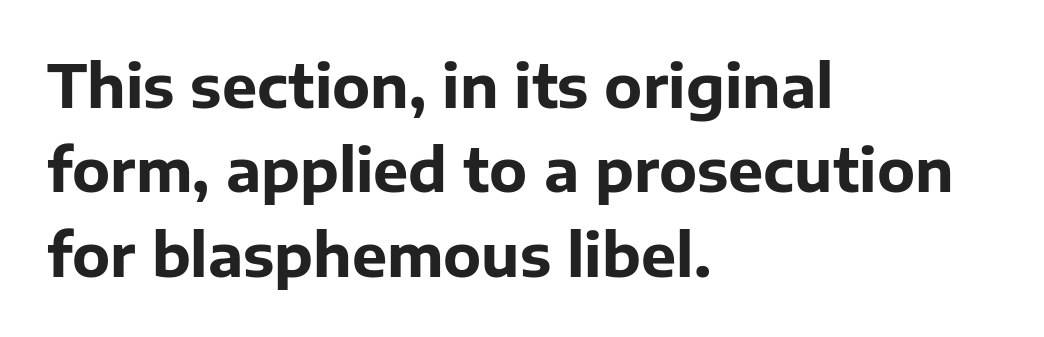
You could not count columns in this text — the font is proportionally spaced. The vertical gap from one line to the next is medium. These words are printed bold, with thick strokes throughout. Note: no serifs on the glyphs.
